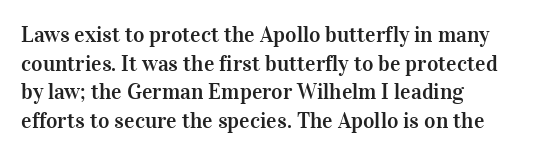
Q: Is the text italic (slanted)? A: No, it is upright.
Q: Is the text underlined? A: No.
Q: How is the paragraph aligned? A: Left-aligned.
Q: Is the spacing between letters normal or unusually wide? A: Normal.
Q: Is the spacing between lines tight, normal or loose? A: Normal.
